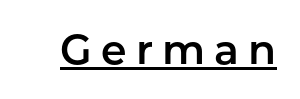
Q: Is the text italic (slanted)? A: No, it is upright.
Q: Is the typeface a serif or a sans-serif typeface? A: Sans-serif.
Q: Is the text underlined? A: Yes.
Q: Is the spacing between letters normal or unusually wide? A: Unusually wide.
Q: Width (condensed, normal, or wide)? A: Normal.
Q: Stroke contrast? A: Low.
Q: x-height? A: Medium.
Q: Monospaced? A: No.
